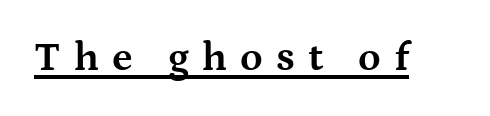
Q: Is the text bold? A: Yes.
Q: Is the text italic (slanted)? A: No, it is upright.
Q: Is the typeface a serif or a sans-serif typeface? A: Serif.
Q: Is the text underlined? A: Yes.
Q: Is the spacing between letters normal or unusually wide? A: Unusually wide.
Q: Width (condensed, normal, or wide)? A: Wide.
Q: Stroke contrast? A: Medium.
Q: x-height? A: Medium.
Q: Monospaced? A: No.
